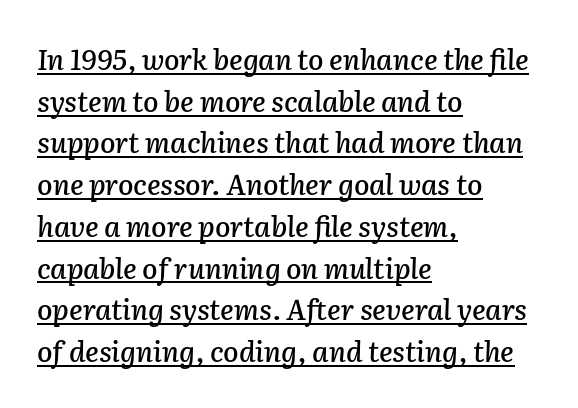
Reading down the column, the eye jumps a familiar distance to each next line. Standard letterfit; no display-style spreading of the glyphs. The passage shown is underscored from start to finish. Characters are canted at an angle relative to the baseline's perpendicular. Casual observation: everything's shoved over to the left. Looks like regular typesetting: each glyph gets only the width it needs.
